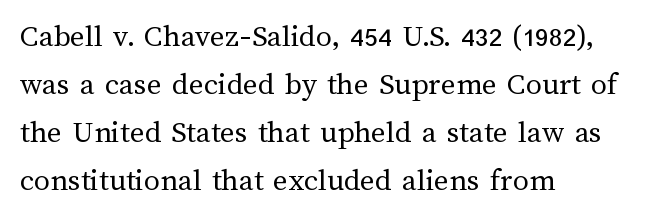
The image shows 32 px regular-weight type, upright; set left-aligned, normal line spacing (1.5x), normal letter spacing, not underlined; medium stroke contrast and a medium x-height.
